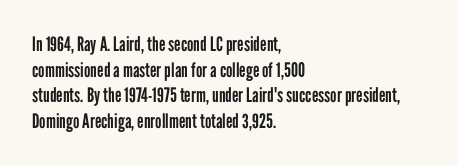
{"italic": "no", "bold": "no", "underline": "no", "align": "left", "line_spacing": "normal", "line_spacing_ratio": 1.28, "letter_spacing": "normal", "letter_spacing_em": 0.0, "glyph_px": 20}
